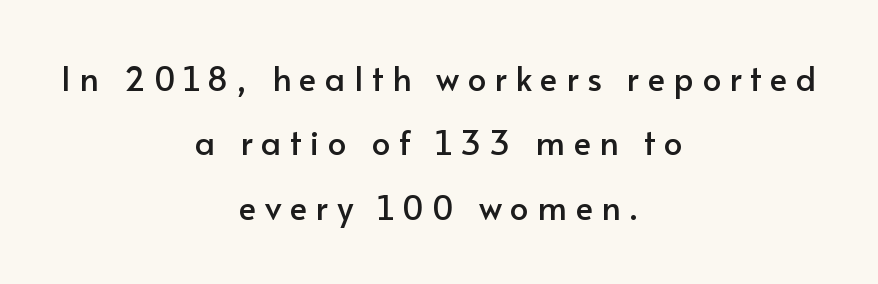
The face used here is a sans, in the tradition of grotesques and geometrics. The type sits square on the baseline with zero lean. Students, observe: this is what heavily led, spacious text looks like. This rendering features lettering with no underline. How are the letters spaced? Widely, with obvious added tracking. The lines in this sample share a center point and differ in where they start and stop.
